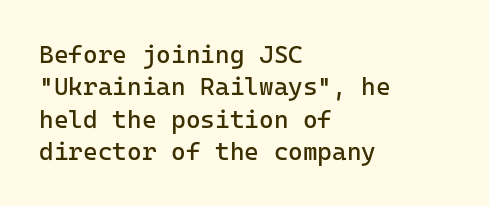
{"italic": "no", "bold": "no", "underline": "no", "align": "left", "line_spacing": "normal", "line_spacing_ratio": 1.3, "letter_spacing": "normal", "letter_spacing_em": 0.0, "glyph_px": 25}
